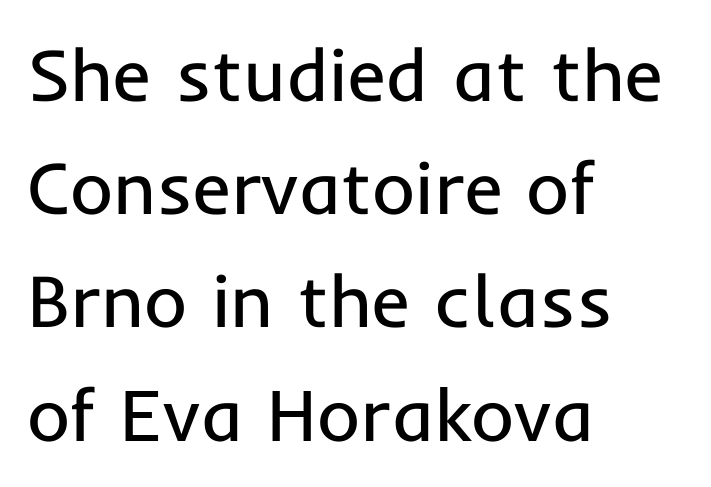
A sans-serif font was chosen for this passage. Line beginnings align vertically; line endings do not. Every stem runs plumb, perpendicular to the baseline. You could not count columns in this text — the font is proportionally spaced.
